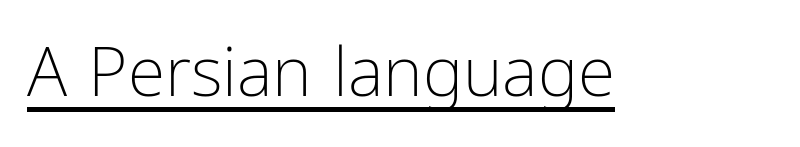
{"serif": "no", "italic": "no", "bold": "no", "weight": "light", "width": "condensed", "stroke_contrast": "low", "x_height": "medium", "monospaced": "no", "underline": "yes", "letter_spacing": "normal", "letter_spacing_em": 0.0, "glyph_px": 68}
